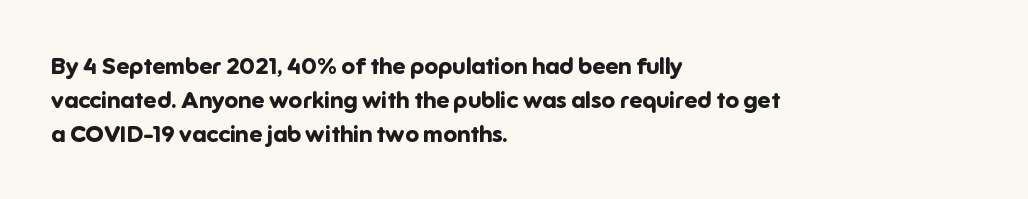
{"italic": "no", "bold": "yes", "underline": "no", "align": "left", "line_spacing": "normal", "line_spacing_ratio": 1.47, "letter_spacing": "normal", "letter_spacing_em": 0.0, "glyph_px": 23}
